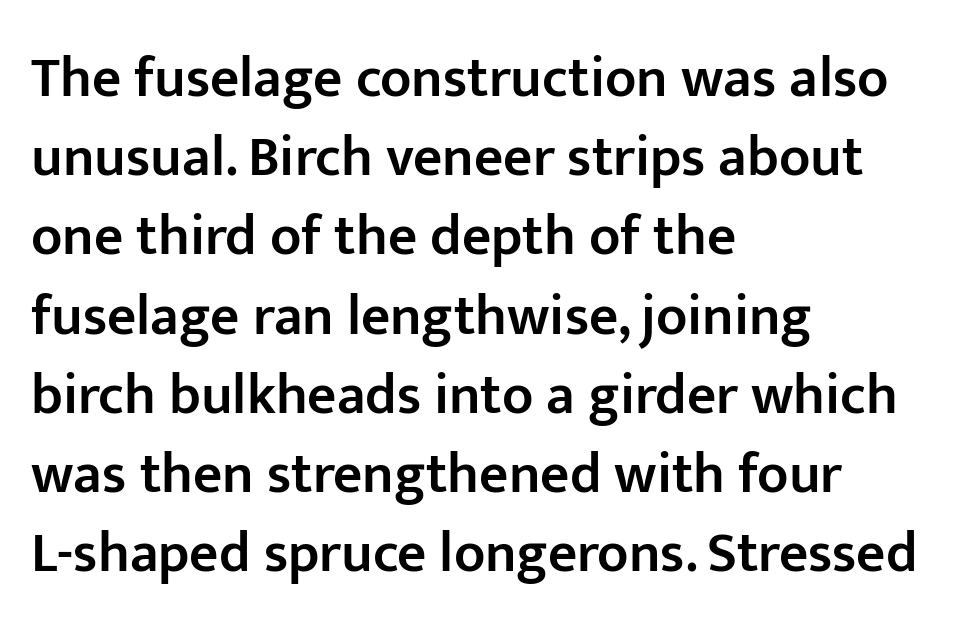
The image shows 57 px semibold sans-serif type, upright; set left-aligned, normal line spacing (1.39x), normal letter spacing, not underlined; low stroke contrast and a medium x-height.
